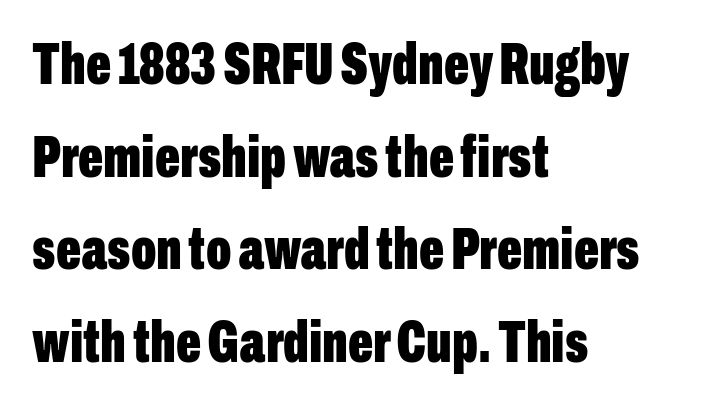
The image shows 59 px bold, condensed sans-serif type, upright; set left-aligned, normal line spacing (1.57x), normal letter spacing, not underlined; low stroke contrast and a medium x-height.
